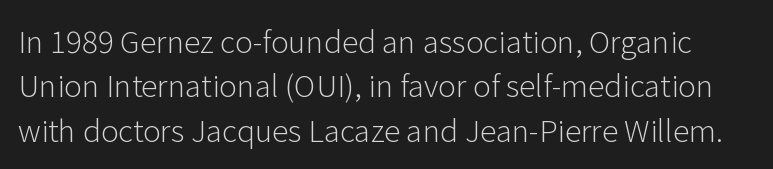
Q: Is the text bold? A: No.
Q: Is the text italic (slanted)? A: No, it is upright.
Q: Is the typeface a serif or a sans-serif typeface? A: Sans-serif.
Q: Is the text underlined? A: No.
Q: Is the spacing between letters normal or unusually wide? A: Normal.
Q: Is the spacing between lines tight, normal or loose? A: Normal.
Q: Width (condensed, normal, or wide)? A: Normal.
Q: Stroke contrast? A: Low.
Q: x-height? A: Medium.
Q: Monospaced? A: No.
